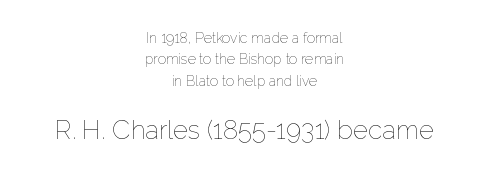
The image shows 26 px text type, upright; set centered, normal line spacing (1.53x), normal letter spacing, not underlined; the second (bottom) block is 1.86x larger.
